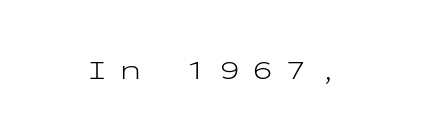
Beneath every word, the page is bare. The letters march in equal steps, a hallmark of fixed-pitch type. The passage shown is typeset with a sans-serif family. Inter-character spacing is expanded well beyond the font's built-in metrics.
